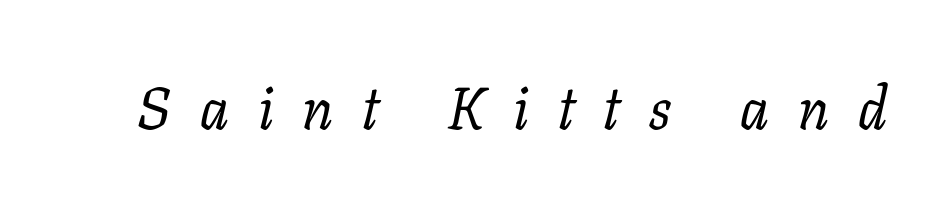
Q: Is the text bold? A: No.
Q: Is the text italic (slanted)? A: Yes, it leans right by about 11 degrees.
Q: Is the typeface a serif or a sans-serif typeface? A: Serif.
Q: Is the text underlined? A: No.
Q: Is the spacing between letters normal or unusually wide? A: Unusually wide.
Q: Width (condensed, normal, or wide)? A: Normal.
Q: Stroke contrast? A: Low.
Q: x-height? A: Medium.
Q: Monospaced? A: No.
